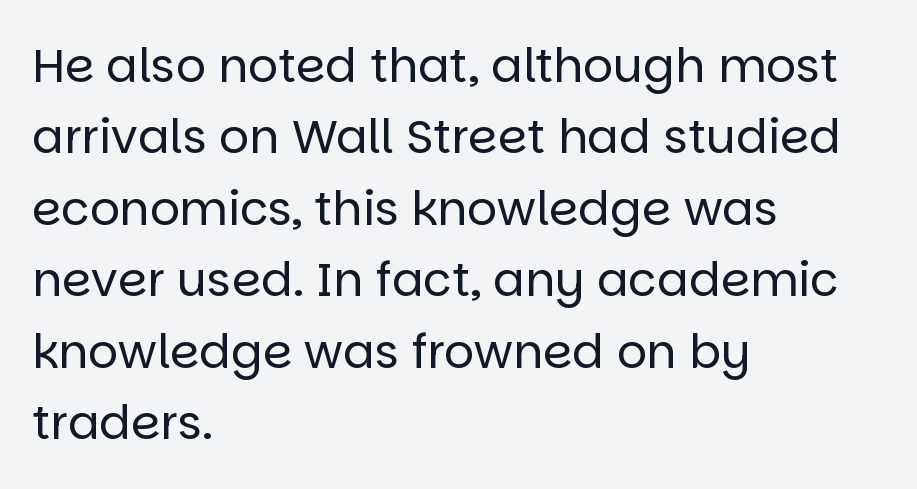
The image shows 47 px regular-weight sans-serif type, upright; set left-aligned, normal line spacing (1.52x), normal letter spacing, not underlined; low stroke contrast and a large x-height.
